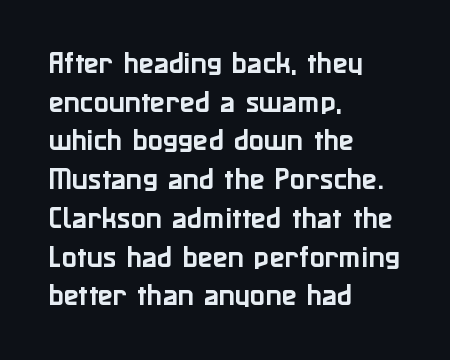
Q: Is the text italic (slanted)? A: No, it is upright.
Q: Is the text underlined? A: No.
Q: How is the paragraph aligned? A: Left-aligned.
Q: Is the spacing between letters normal or unusually wide? A: Normal.
Q: Is the spacing between lines tight, normal or loose? A: Normal.
